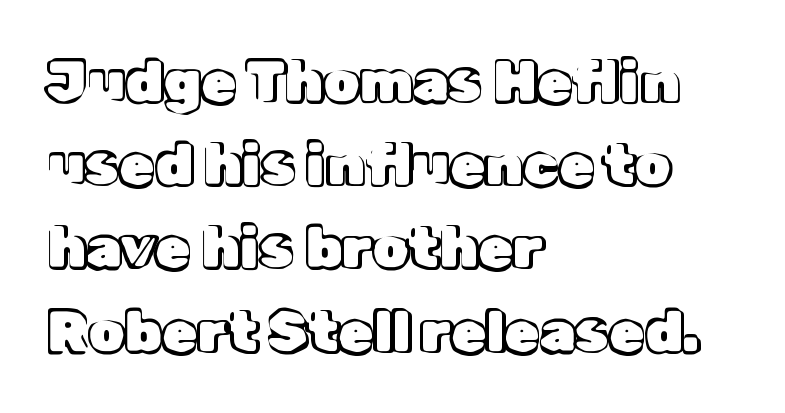
The image shows 57 px text type, upright; set left-aligned, normal line spacing (1.46x), normal letter spacing, not underlined; a medium x-height.
